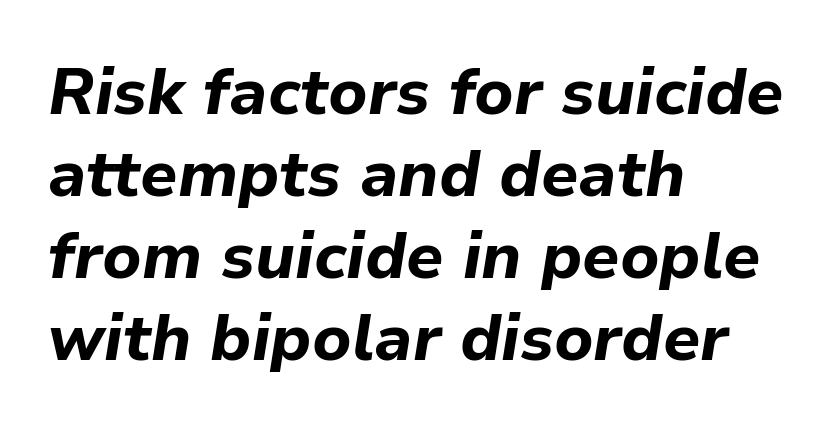
Q: Is the text bold? A: Yes.
Q: Is the text italic (slanted)? A: Yes, it leans right by about 9 degrees.
Q: Is the text underlined? A: No.
Q: How is the paragraph aligned? A: Left-aligned.
Q: Is the spacing between letters normal or unusually wide? A: Normal.
Q: Is the spacing between lines tight, normal or loose? A: Normal.
Q: Width (condensed, normal, or wide)? A: Normal.
Q: Stroke contrast? A: Low.
Q: x-height? A: Medium.
Q: Monospaced? A: No.
